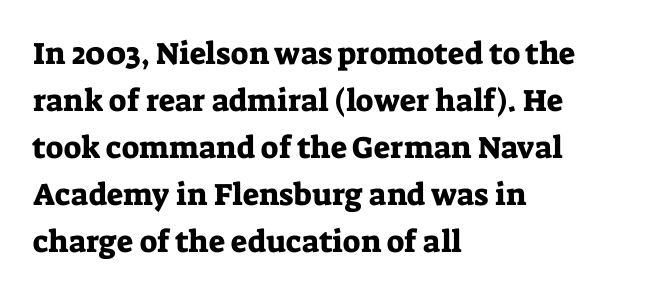
The image shows 31 px serif type, upright; set left-aligned, normal line spacing (1.52x), normal letter spacing, not underlined; low stroke contrast and a medium x-height.
